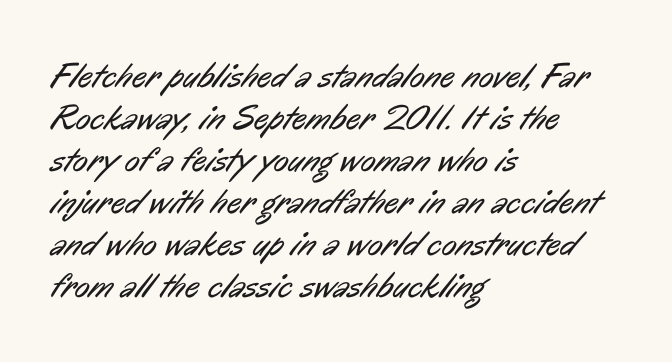
Look at the bottom of the vertical strokes: they stop flat, with no serifs. The tracking reads as untouched default to a designer's eye. The compositor pushed each line to the left boundary. Weight: in the light-to-regular range. Is this a fixed-width face? No — the glyphs have proportional, varying widths. Rule under the text: the space is simply empty.
